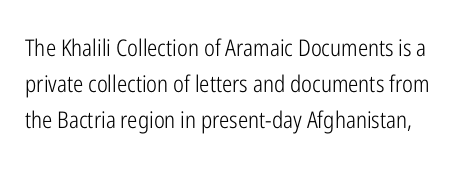
Q: Is the text bold? A: No.
Q: Is the text italic (slanted)? A: No, it is upright.
Q: Is the text underlined? A: No.
Q: Is the spacing between letters normal or unusually wide? A: Normal.
Q: Is the spacing between lines tight, normal or loose? A: Normal.
